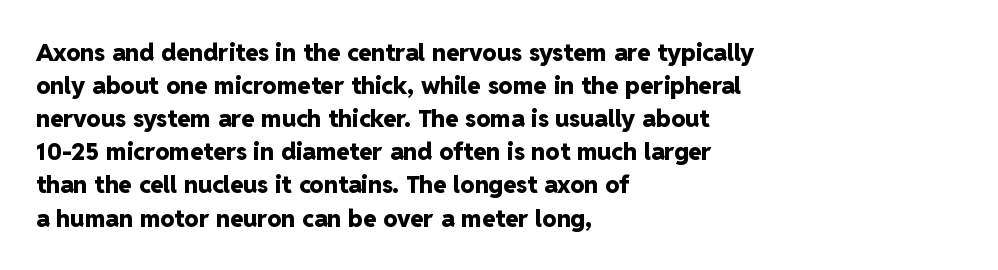
The image shows 24 px bold type, upright; set left-aligned, normal line spacing (1.38x), normal letter spacing, not underlined.
